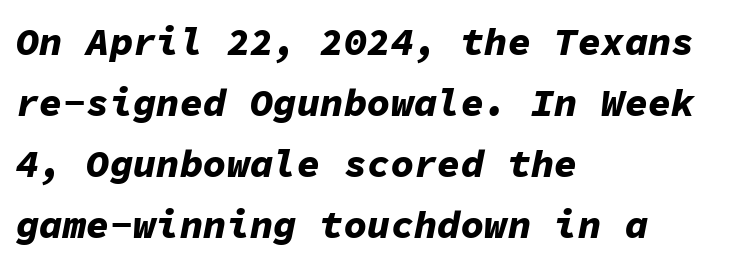
The image shows 39 px bold type, italic (leaning right), monospaced; set left-aligned, normal line spacing (1.56x), normal letter spacing, not underlined; low stroke contrast and a medium x-height.
